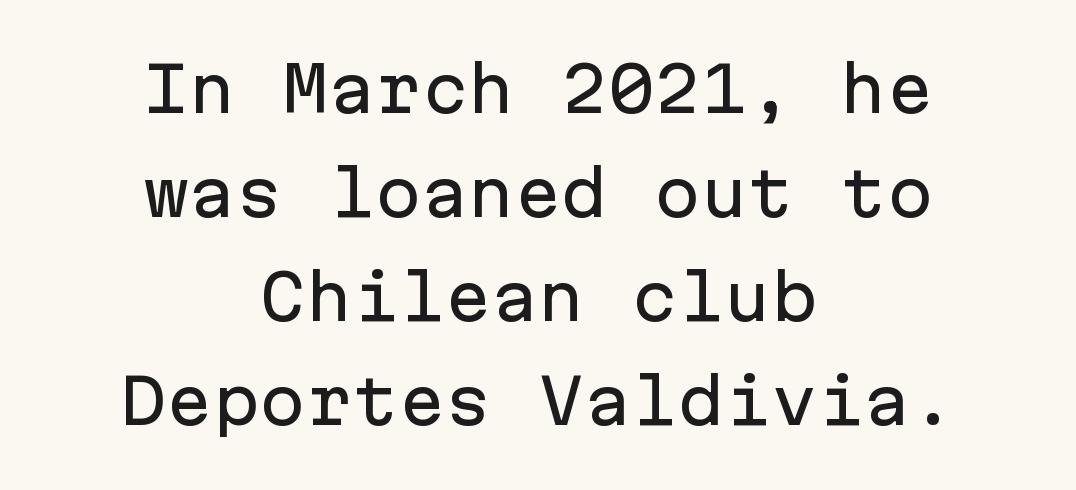
Q: Is the text italic (slanted)? A: No, it is upright.
Q: Is the typeface a serif or a sans-serif typeface? A: Sans-serif.
Q: Is the text underlined? A: No.
Q: How is the paragraph aligned? A: Centered.
Q: Is the spacing between letters normal or unusually wide? A: Normal.
Q: Is the spacing between lines tight, normal or loose? A: Normal.
Q: Width (condensed, normal, or wide)? A: Normal.
Q: Stroke contrast? A: Low.
Q: x-height? A: Medium.
Q: Monospaced? A: Yes.
